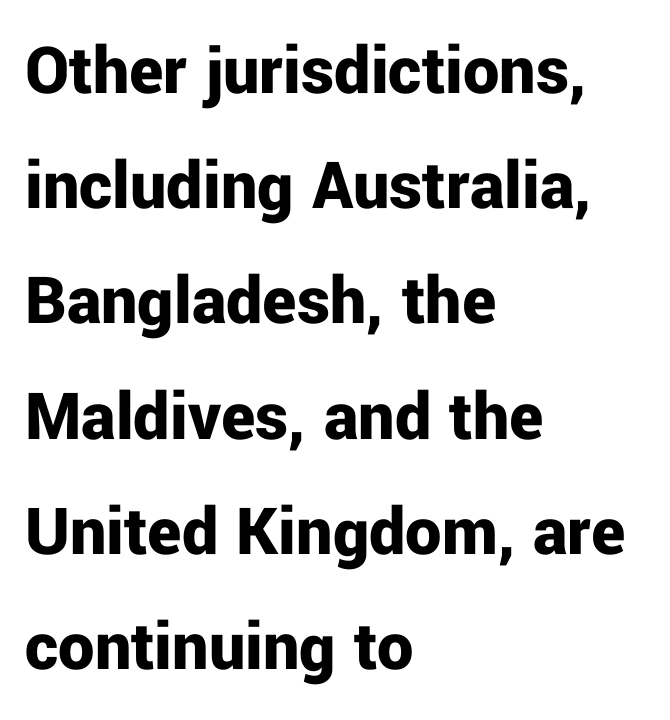
The image shows 72 px bold sans-serif type, upright; set left-aligned, normal line spacing (1.6x), normal letter spacing, not underlined; low stroke contrast and a medium x-height.
